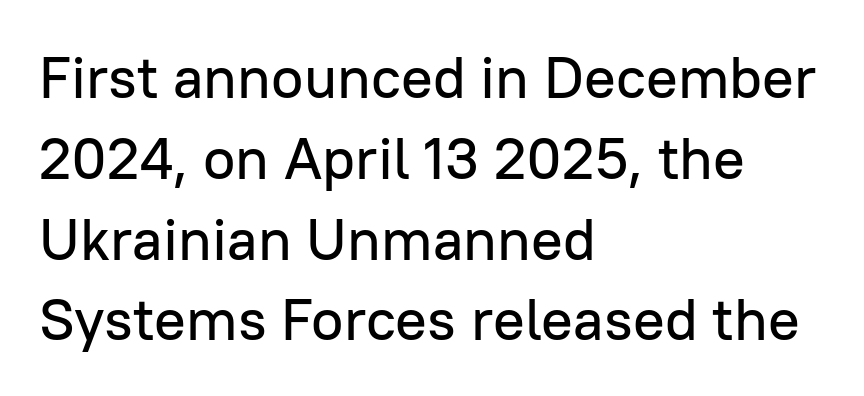
Summary of vertical rhythm: regular, with standard interline spacing. The designer went with a sans here, leaving each stem footless. These lines are set flush left with a ragged right edge. Does extra space separate the letters? No, they use regular spacing. Is there any slant? The stems are plumb. Descenders hang freely into open space.
